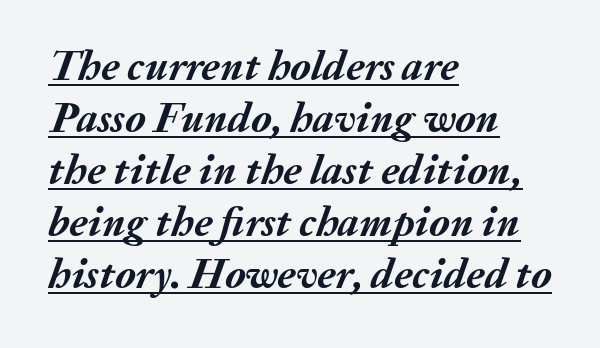
Proportional: the letters do not fall into vertical columns. A continuous stroke trails under the words, as in a hyperlink. Heavy-handed strokes throughout: this text is bold. Observe the lean: these are italic letterforms. Is the block centered? No — it sits flush against the left margin. The type is set solid horizontally, with unmodified tracking.
